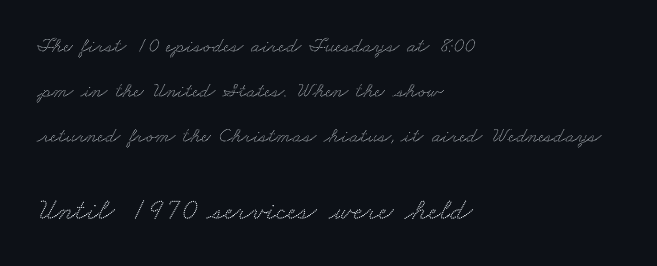
{"serif": "yes", "width": "wide", "stroke_contrast": "medium", "x_height": "small", "monospaced": "no", "underline": "no", "align": "left", "line_spacing": "loose", "line_spacing_ratio": 2.14, "letter_spacing": "normal", "letter_spacing_em": 0.0, "larger_block": "second", "size_ratio": 1.48, "glyph_px": 31}
